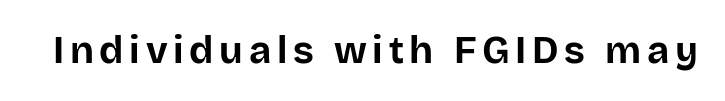
The image shows 38 px bold sans-serif type, upright; set not underlined; low stroke contrast and a large x-height.
